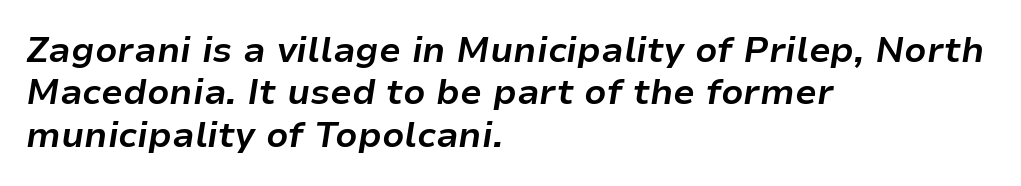
Type without underlining. The setting favours the left margin, as ordinary paragraphs usually do. The face used here has the dense, thick strokes of a bold. The letters advance in unequal steps, a hallmark of proportional type. Every character sits at an angle, as italics do. Nobody touched the tracking dial on this one.
